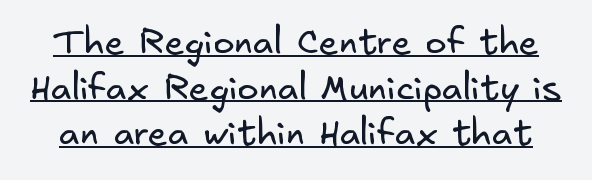
The image shows 36 px regular-weight sans-serif type; set normal line spacing (1.27x), normal letter spacing, underlined; low stroke contrast and a small x-height.
